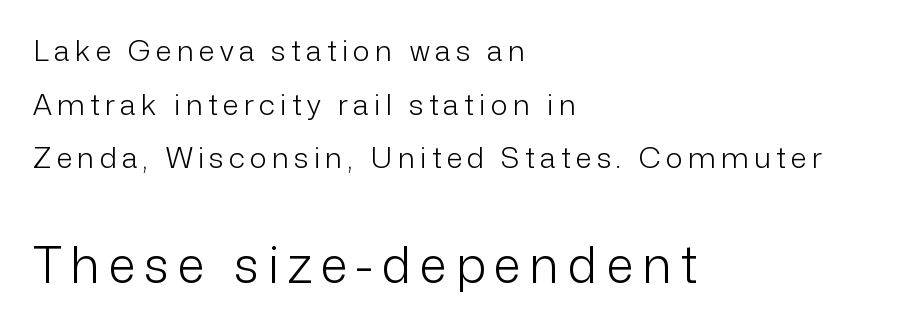
The image shows 50 px light sans-serif type, upright; set left-aligned, line spacing 1.85x, not underlined; the second (bottom) block is 1.72x larger; low stroke contrast and a medium x-height.
